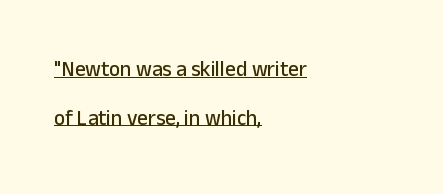
Q: Is the text italic (slanted)? A: No, it is upright.
Q: Is the text underlined? A: Yes.
Q: How is the paragraph aligned? A: Left-aligned.
Q: Is the spacing between letters normal or unusually wide? A: Normal.
Q: Is the spacing between lines tight, normal or loose? A: Loose.
